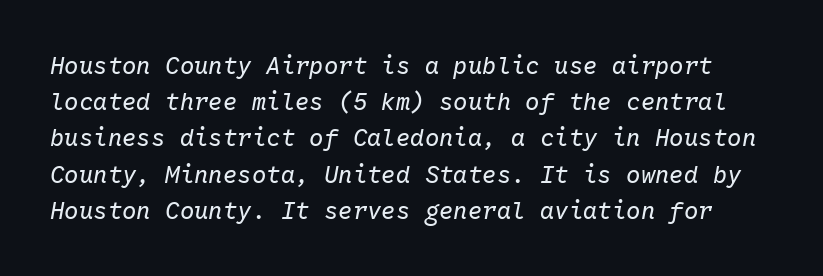
{"italic": "yes", "lean": "right", "slant_degrees": 10, "bold": "no", "underline": "no", "line_spacing": "normal", "line_spacing_ratio": 1.51, "letter_spacing": "normal", "letter_spacing_em": 0.0, "glyph_px": 24}
